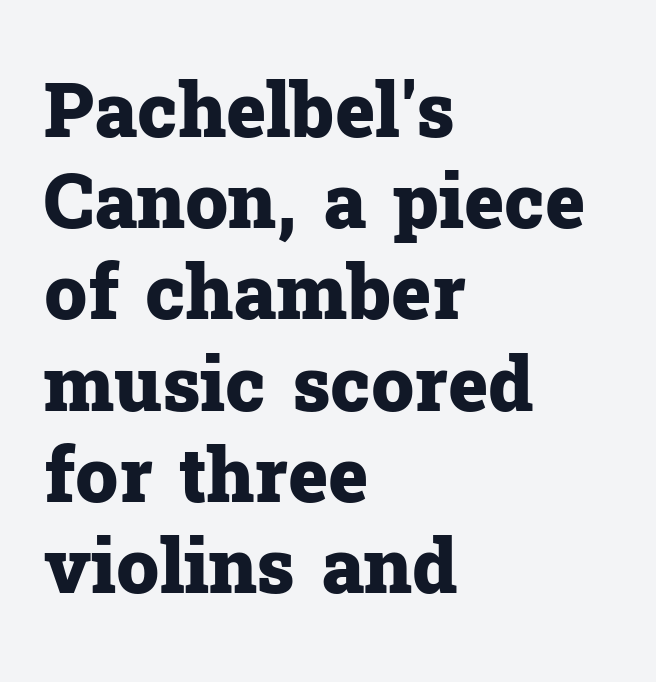
Q: Is the text bold? A: Yes.
Q: Is the text italic (slanted)? A: No, it is upright.
Q: Is the typeface a serif or a sans-serif typeface? A: Serif.
Q: Is the text underlined? A: No.
Q: How is the paragraph aligned? A: Left-aligned.
Q: Is the spacing between letters normal or unusually wide? A: Normal.
Q: Width (condensed, normal, or wide)? A: Normal.
Q: Stroke contrast? A: Low.
Q: x-height? A: Medium.
Q: Monospaced? A: No.
